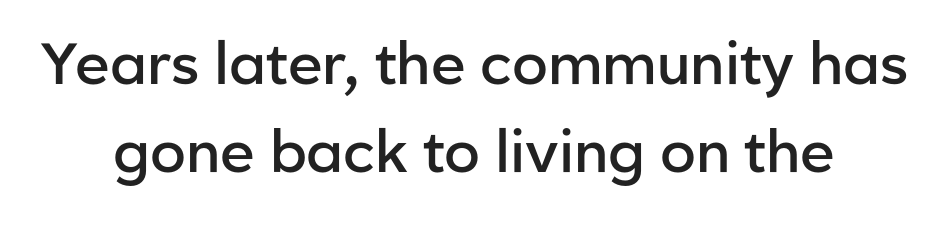
{"serif": "no", "italic": "no", "bold": "semi", "weight": "semibold", "width": "normal", "stroke_contrast": "low", "x_height": "medium", "monospaced": "no", "underline": "no", "align": "center", "line_spacing": "normal", "line_spacing_ratio": 1.52, "letter_spacing": "normal", "letter_spacing_em": 0.0, "glyph_px": 58}
